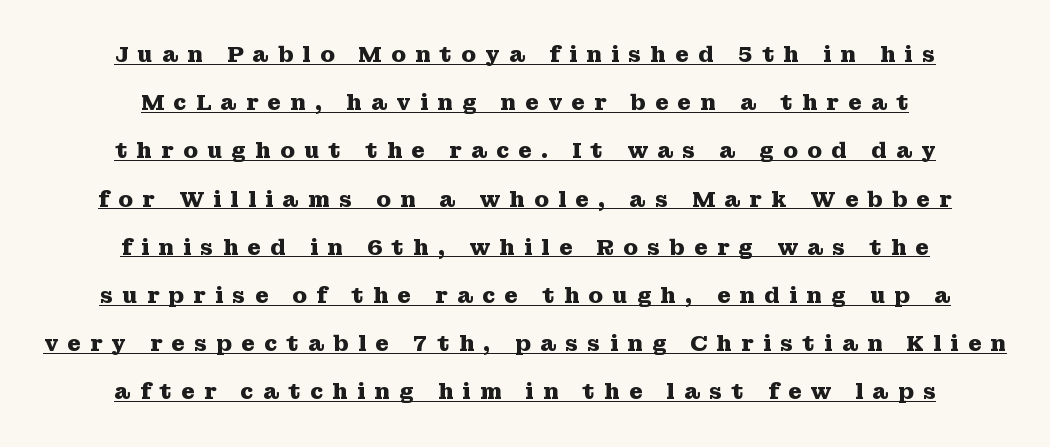
Leftover space on each line is divided equally before and after the words. A typesetter would mark this as roman, not italic. Like a heading marked for emphasis, these lines bear an underscore. The rendering inserts visible extra space after every character. Vertically, the passage feels expansive, rows floating well apart.
